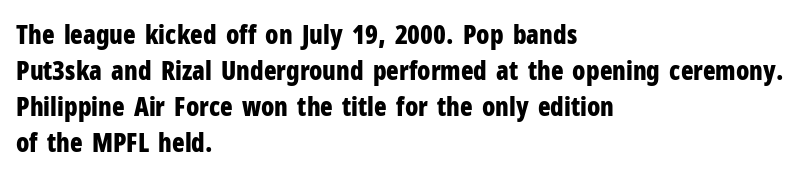
Weight: bold. Inter-character spacing is left at the font's built-in metrics. Check the space under the baseline: it is left empty. These lines sit exactly where default settings would place them. Compared with a centered layout, this one pins lines to the left instead.
